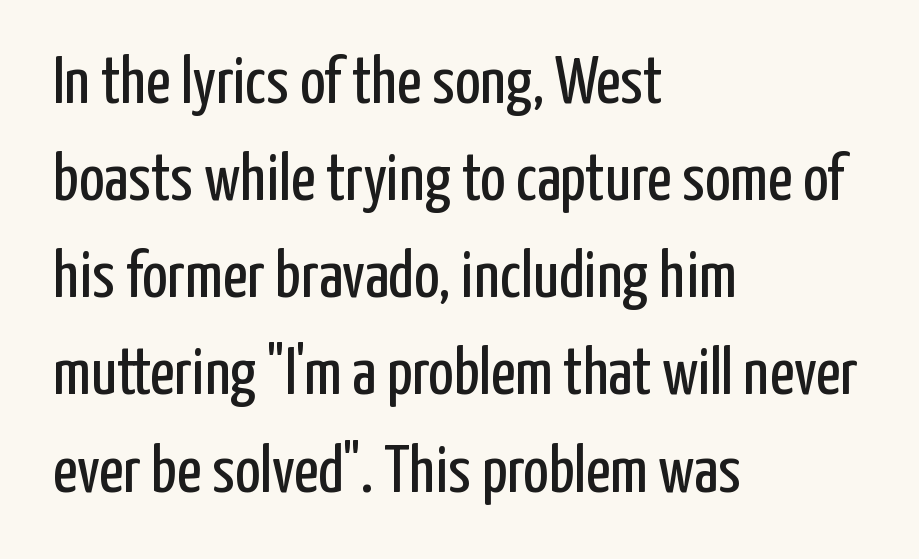
The image shows 67 px regular-weight, condensed sans-serif type, upright; set left-aligned, normal line spacing (1.45x), normal letter spacing, not underlined; low stroke contrast and a medium x-height.
